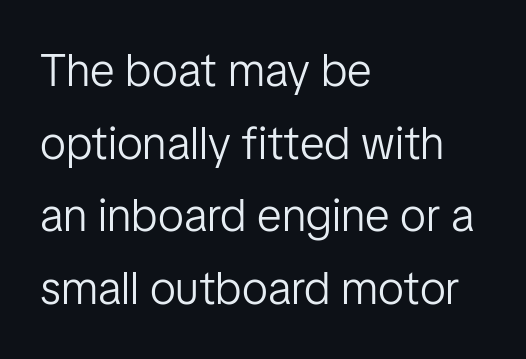
The image shows 46 px light sans-serif type, upright; set left-aligned, normal line spacing (1.58x), normal letter spacing, not underlined; low stroke contrast and a medium x-height.
